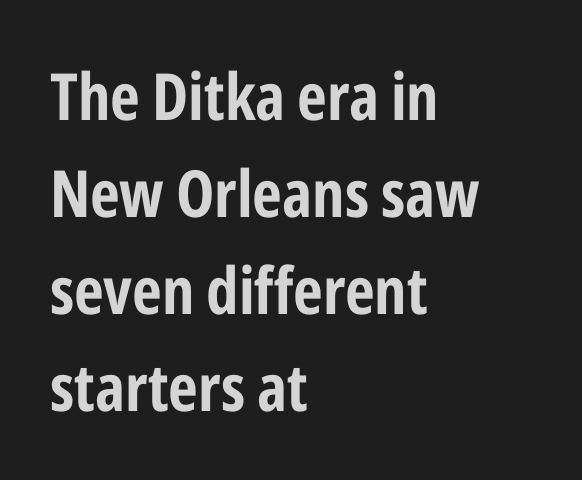
{"serif": "no", "italic": "no", "bold": "yes", "weight": "bold", "width": "condensed", "stroke_contrast": "low", "x_height": "medium", "monospaced": "no", "underline": "no", "align": "left", "line_spacing": "normal", "line_spacing_ratio": 1.49, "letter_spacing": "normal", "letter_spacing_em": 0.0, "glyph_px": 65}
